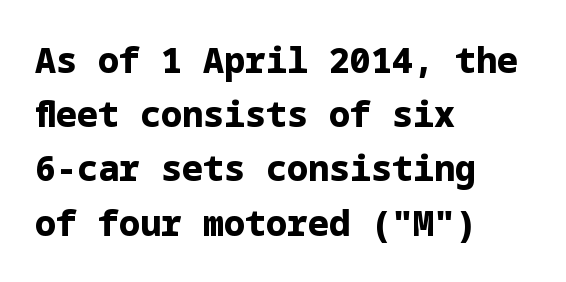
Q: Is the text bold? A: Yes.
Q: Is the text italic (slanted)? A: No, it is upright.
Q: Is the typeface a serif or a sans-serif typeface? A: Sans-serif.
Q: Is the text underlined? A: No.
Q: How is the paragraph aligned? A: Left-aligned.
Q: Is the spacing between letters normal or unusually wide? A: Normal.
Q: Is the spacing between lines tight, normal or loose? A: Normal.
Q: Width (condensed, normal, or wide)? A: Normal.
Q: Stroke contrast? A: Low.
Q: x-height? A: Medium.
